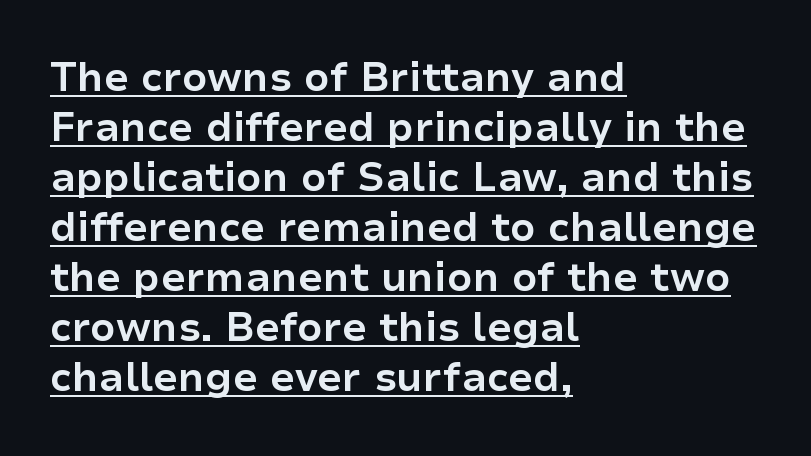
Vertical spacing — default. Does the lettering tilt? It doesn't — this is upright. A classic flush-left, rag-right setting is used for this passage. These lines keep a tight, regular rhythm from letter to letter. Proportional: the letters do not fall into vertical columns. The sample's only ornament is a line tracing under the words.
